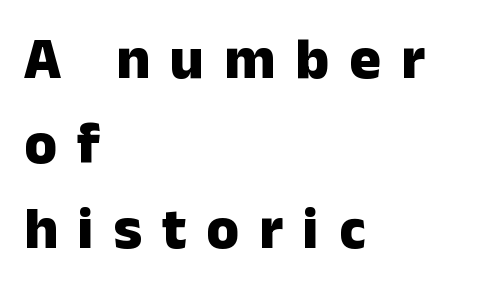
Q: Is the text bold? A: Yes.
Q: Is the text italic (slanted)? A: No, it is upright.
Q: Is the typeface a serif or a sans-serif typeface? A: Sans-serif.
Q: Is the text underlined? A: No.
Q: How is the paragraph aligned? A: Left-aligned.
Q: Is the spacing between letters normal or unusually wide? A: Unusually wide.
Q: Is the spacing between lines tight, normal or loose? A: Normal.
Q: Width (condensed, normal, or wide)? A: Normal.
Q: Stroke contrast? A: Low.
Q: x-height? A: Medium.
Q: Monospaced? A: No.
